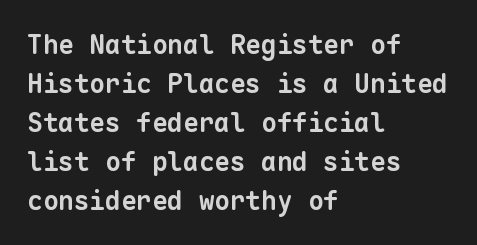
The foot of each line stays bare and open. Standard letterfit; no display-style spreading of the glyphs. Quick note: interline space is typical. If you drew a ruler down the left edge, every line would touch it.
